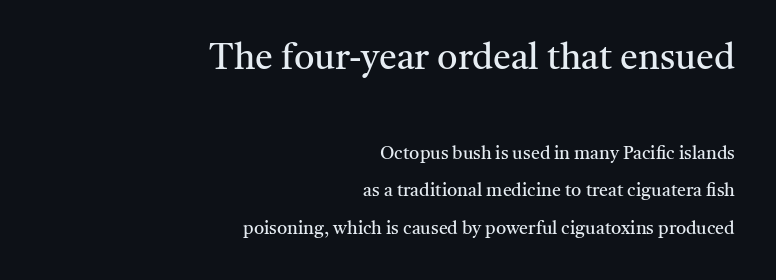
{"serif": "yes", "italic": "no", "bold": "no", "weight": "regular", "width": "normal", "stroke_contrast": "medium", "x_height": "medium", "monospaced": "no", "underline": "no", "align": "right", "line_spacing": "loose", "line_spacing_ratio": 2.08, "letter_spacing": "normal", "letter_spacing_em": 0.0, "larger_block": "first", "size_ratio": 2.0, "glyph_px": 36}
